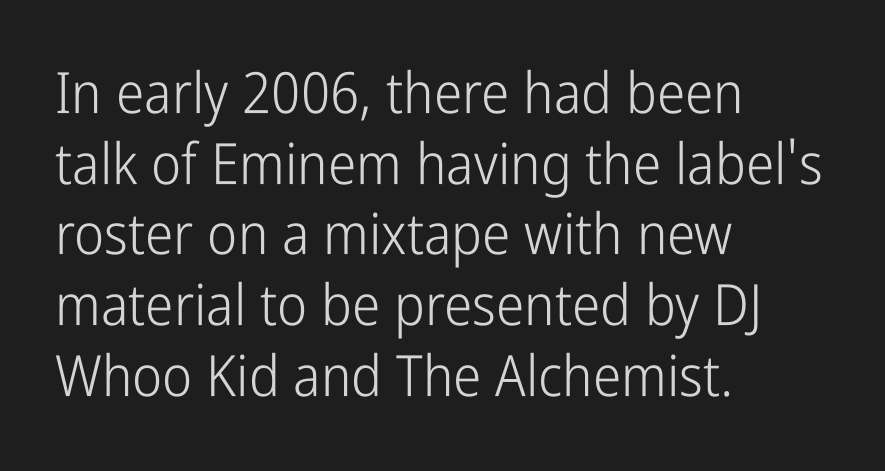
Q: Is the text bold? A: No.
Q: Is the text italic (slanted)? A: No, it is upright.
Q: Is the typeface a serif or a sans-serif typeface? A: Sans-serif.
Q: Is the text underlined? A: No.
Q: How is the paragraph aligned? A: Left-aligned.
Q: Is the spacing between letters normal or unusually wide? A: Normal.
Q: Width (condensed, normal, or wide)? A: Condensed.
Q: Stroke contrast? A: Low.
Q: x-height? A: Medium.
Q: Monospaced? A: No.
